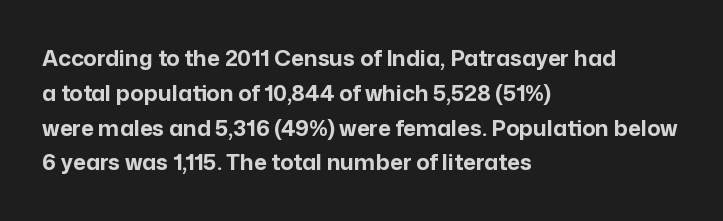
Q: Is the text bold? A: Yes.
Q: Is the text italic (slanted)? A: No, it is upright.
Q: Is the text underlined? A: No.
Q: How is the paragraph aligned? A: Left-aligned.
Q: Is the spacing between letters normal or unusually wide? A: Normal.
Q: Is the spacing between lines tight, normal or loose? A: Normal.
